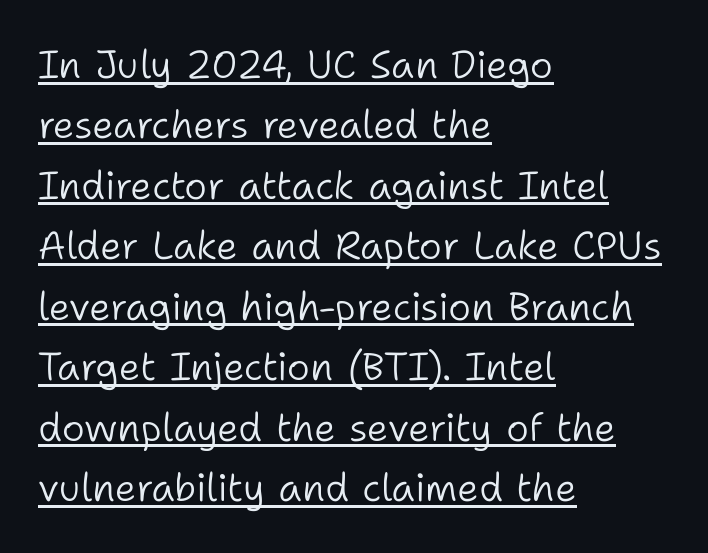
{"serif": "no", "italic": "no", "bold": "no", "weight": "light", "width": "normal", "stroke_contrast": "low", "x_height": "medium", "monospaced": "no", "underline": "yes", "align": "left", "line_spacing": "normal", "line_spacing_ratio": 1.55, "letter_spacing": "normal", "letter_spacing_em": 0.0, "glyph_px": 39}
